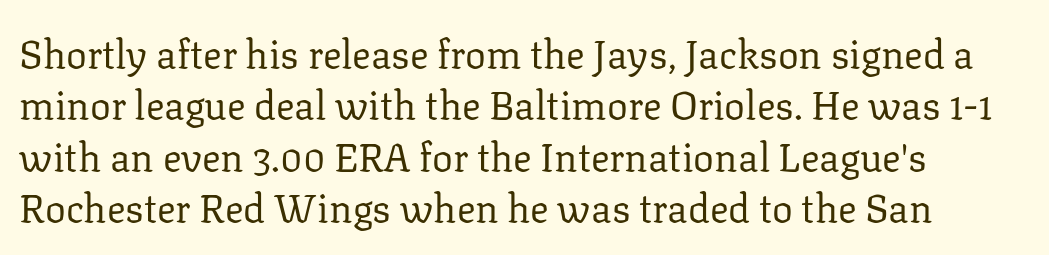
Q: Is the text bold? A: No.
Q: Is the text italic (slanted)? A: No, it is upright.
Q: Is the typeface a serif or a sans-serif typeface? A: Serif.
Q: Is the text underlined? A: No.
Q: How is the paragraph aligned? A: Left-aligned.
Q: Is the spacing between letters normal or unusually wide? A: Normal.
Q: Is the spacing between lines tight, normal or loose? A: Normal.
Q: Width (condensed, normal, or wide)? A: Normal.
Q: Stroke contrast? A: Low.
Q: x-height? A: Medium.
Q: Monospaced? A: No.
